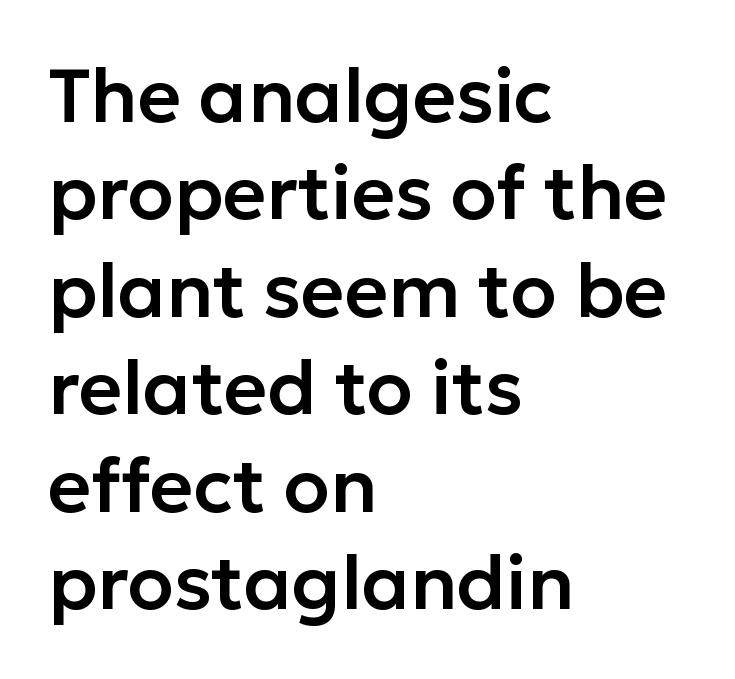
{"serif": "no", "italic": "no", "width": "normal", "stroke_contrast": "low", "x_height": "medium", "monospaced": "no", "underline": "no", "align": "left", "line_spacing": "normal", "line_spacing_ratio": 1.3, "letter_spacing": "normal", "letter_spacing_em": 0.0, "glyph_px": 75}
